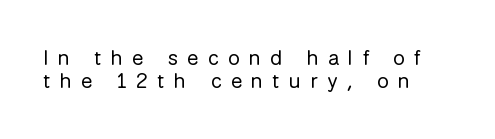
Reading down the block, your eye returns to a fixed left position each line. The lettering stays uniformly vertical, giving the passage a roman look. Leading is clearly below the norm, producing a dense column. Caption: face not bold, strokes unweighted. The passage shown has open, widely tracked lettering throughout. Plain, unruled lines of type.
